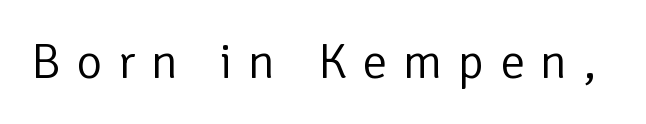
{"serif": "no", "italic": "no", "bold": "no", "weight": "light", "width": "normal", "stroke_contrast": "low", "x_height": "medium", "monospaced": "no", "underline": "no", "letter_spacing": "wide", "letter_spacing_em": 0.31, "glyph_px": 50}
